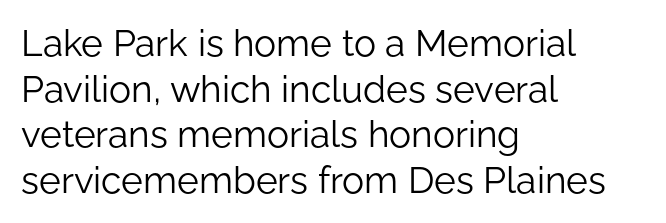
Q: Is the text bold? A: No.
Q: Is the text italic (slanted)? A: No, it is upright.
Q: Is the typeface a serif or a sans-serif typeface? A: Sans-serif.
Q: Is the text underlined? A: No.
Q: How is the paragraph aligned? A: Left-aligned.
Q: Is the spacing between letters normal or unusually wide? A: Normal.
Q: Width (condensed, normal, or wide)? A: Normal.
Q: Stroke contrast? A: Low.
Q: x-height? A: Medium.
Q: Monospaced? A: No.
